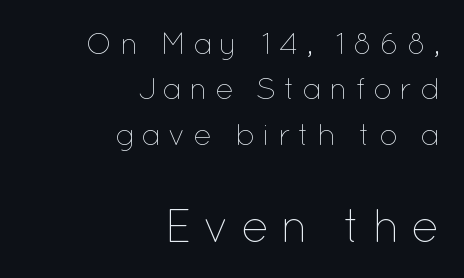
The image shows 47 px thin type, upright; set right-aligned, normal line spacing (1.46x), unusually wide letter spacing (+0.22 em), not underlined; the second (bottom) block is 1.52x larger; low stroke contrast and a medium x-height.
